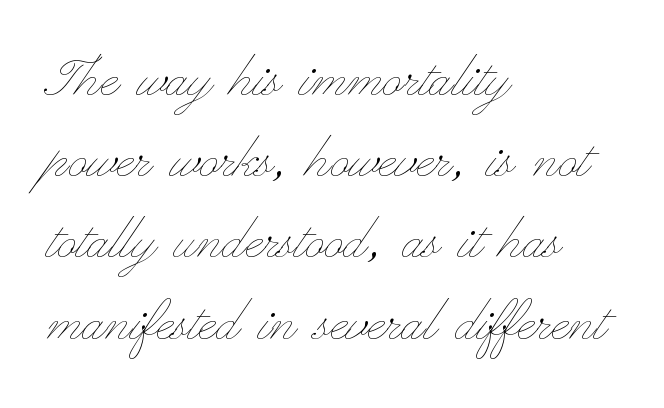
The image shows 65 px thin, wide type; set left-aligned, normal line spacing (1.25x), normal letter spacing, not underlined; low stroke contrast and a small x-height.
